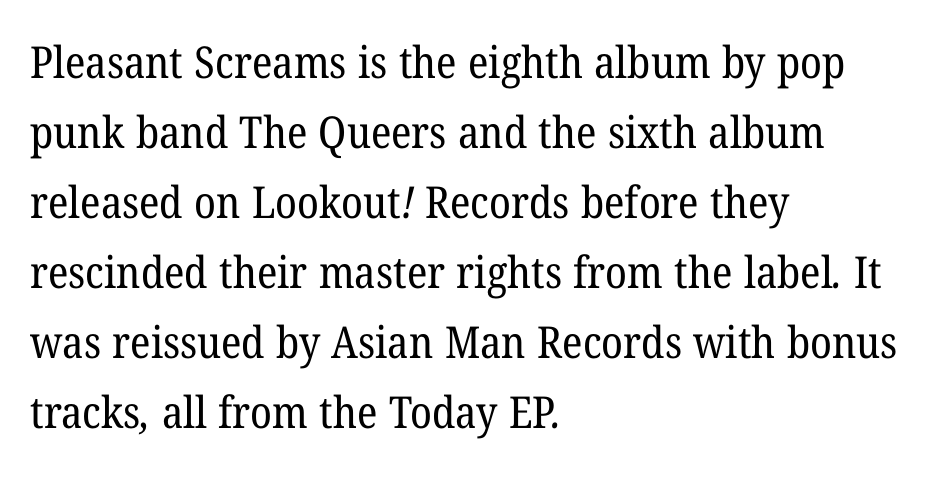
{"serif": "yes", "bold": "no", "weight": "regular", "width": "normal", "stroke_contrast": "low", "x_height": "medium", "monospaced": "no", "underline": "no", "align": "left", "line_spacing": "normal", "line_spacing_ratio": 1.59, "letter_spacing": "normal", "letter_spacing_em": 0.0, "glyph_px": 44}
